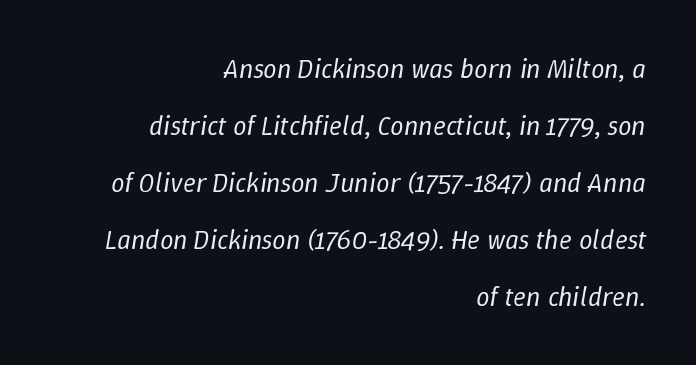
Nobody touched the tracking dial on this one. Observe the lean: these are italic letterforms. Type without underlining. A student would call this right alignment; a typographer would say flush right, rag left. Summary of vertical rhythm: relaxed, with wide interline spacing. Think standard paragraph weight, or any step lighter than that.
